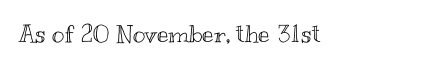
{"italic": "no", "underline": "no", "letter_spacing": "normal", "letter_spacing_em": 0.0, "glyph_px": 24}
